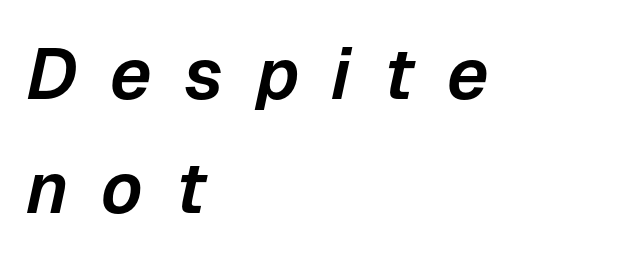
{"italic": "yes", "lean": "right", "slant_degrees": 12, "width": "normal", "stroke_contrast": "low", "x_height": "medium", "monospaced": "no", "underline": "no", "align": "left", "line_spacing": "normal", "line_spacing_ratio": 1.59, "letter_spacing": "wide", "letter_spacing_em": 0.45, "glyph_px": 72}
